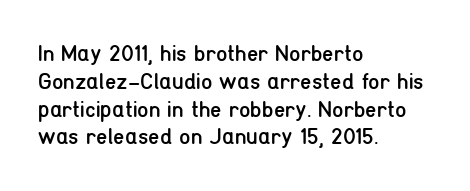
Italic: no, the glyphs are upright roman. Typeset ragged right — the left edge is the straight one. The gaps between neighbouring characters are ordinary and unremarkable. No letter is thick-stroked: the sample isn't bold. Lines of text with bare space underneath.
